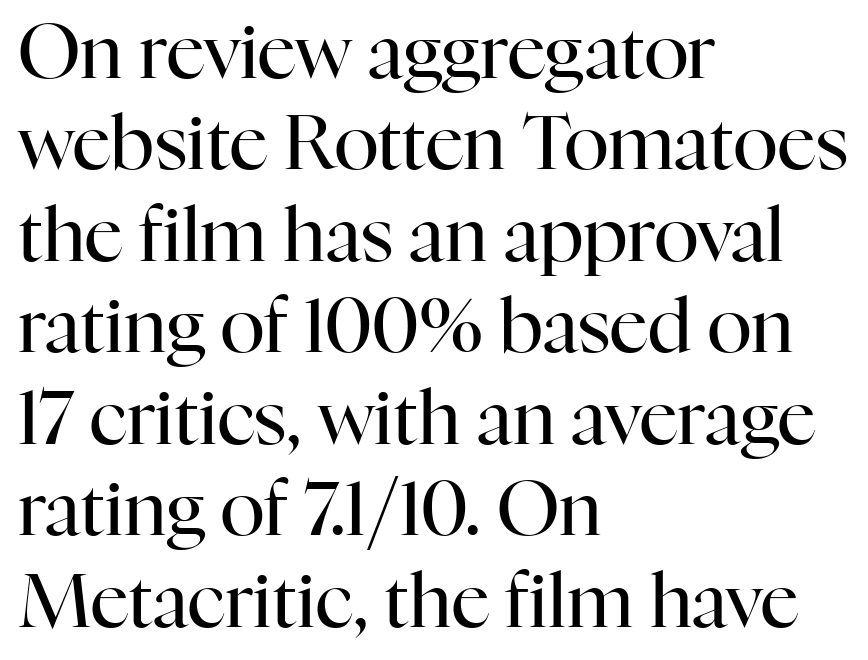
Spacing verdict: proportional, widths tailored to each character. Just letters on the line, the space beneath them empty. The characters display serif detailing at their extremities. Nothing heavy about these letters — not bold at all. Visually the block forms a straight wall on the left and a jagged coastline on the right.
